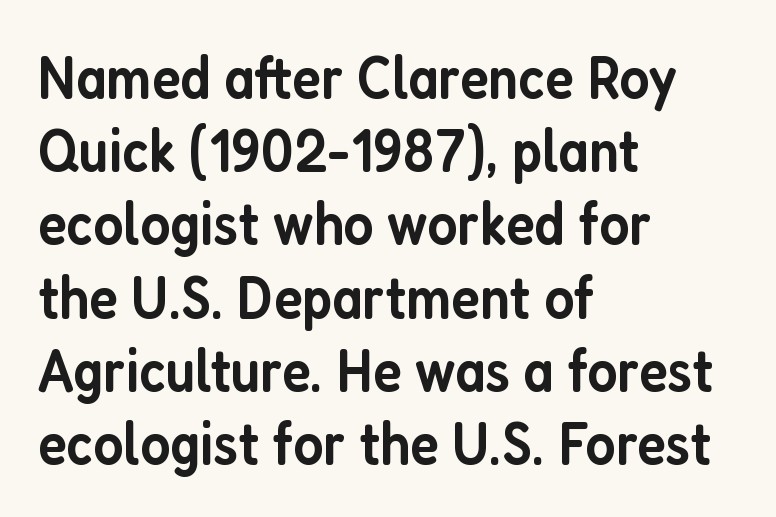
{"serif": "no", "italic": "no", "bold": "semi", "weight": "semibold", "width": "condensed", "stroke_contrast": "low", "x_height": "medium", "monospaced": "no", "underline": "no", "align": "left", "line_spacing_ratio": 1.2, "letter_spacing": "normal", "letter_spacing_em": 0.0, "glyph_px": 61}
